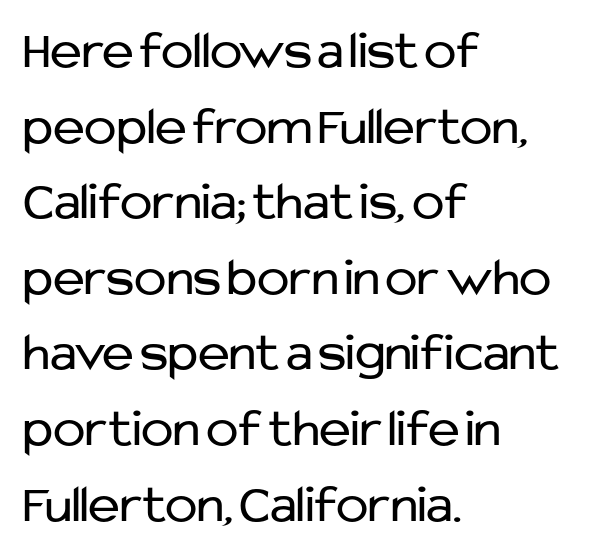
{"serif": "no", "italic": "no", "bold": "no", "weight": "regular", "width": "normal", "stroke_contrast": "low", "x_height": "medium", "monospaced": "no", "underline": "no", "align": "left", "line_spacing": "normal", "line_spacing_ratio": 1.4, "letter_spacing": "normal", "letter_spacing_em": 0.0, "glyph_px": 54}
